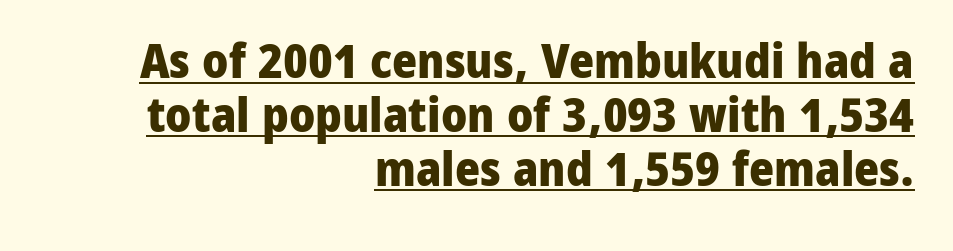
The paragraph has a hard right edge and a soft left edge. Each letter keeps its own natural width here, so spacing adapts to shape. Examine the stroke ends and you'll find no serifs. These lines huddle together more closely than default settings would place them. Nothing unusual about the tracking: characters are spaced as the font intends.
